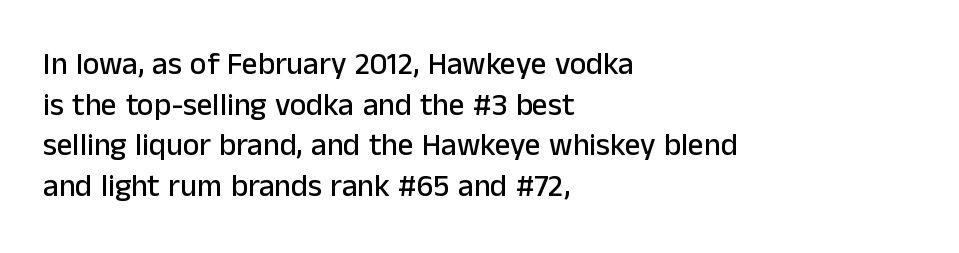
No word sits above an underline. Is there much room between lines? A standard amount, neither cramped nor airy. You could not count columns in this text — the font is proportionally spaced. Casual observation: everything's shoved over to the left.
